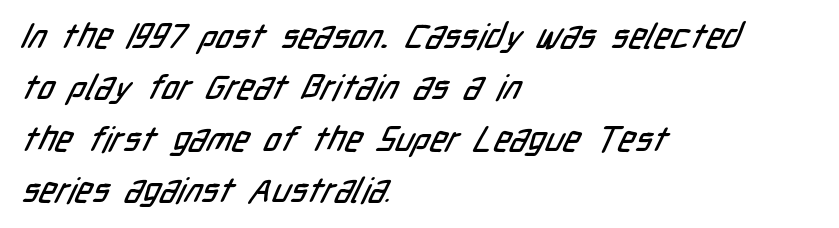
The image shows 35 px condensed sans-serif type; set left-aligned, normal line spacing (1.47x), normal letter spacing, not underlined; low stroke contrast and a medium x-height.
